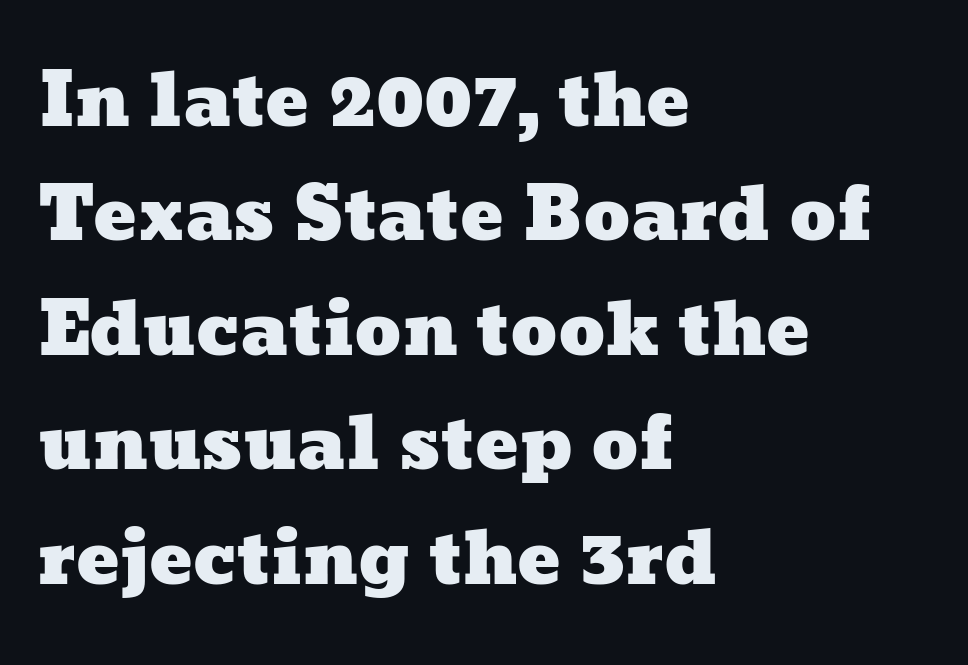
{"width": "wide", "stroke_contrast": "low", "x_height": "medium", "monospaced": "no", "underline": "no", "align": "left", "line_spacing": "normal", "line_spacing_ratio": 1.59, "letter_spacing": "normal", "letter_spacing_em": 0.0, "glyph_px": 72}
